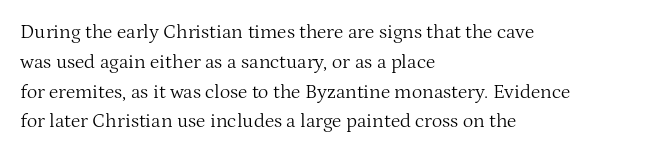
The image shows 20 px text type, upright; set left-aligned, normal line spacing (1.49x), normal letter spacing, not underlined.
